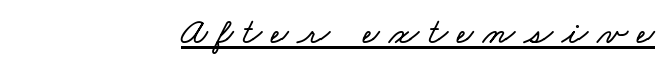
The image shows 37 px wide type; set right-aligned, unusually wide letter spacing (+0.25 em), underlined; low stroke contrast and a small x-height.
